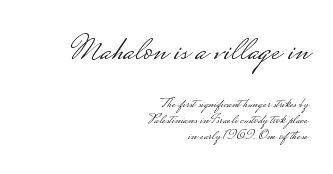
The image shows 37 px light, wide sans-serif type; set right-aligned, tight line spacing (1.05x), normal letter spacing, not underlined; the first (top) block is 2.47x larger; low stroke contrast.
